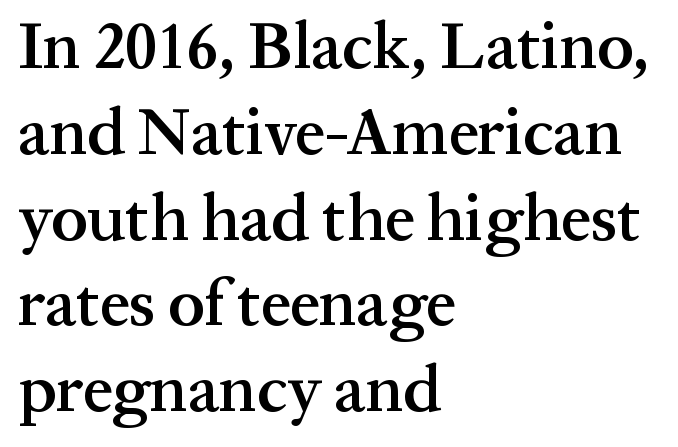
{"serif": "yes", "italic": "no", "bold": "semi", "weight": "semibold", "width": "normal", "stroke_contrast": "medium", "x_height": "medium", "monospaced": "no", "underline": "no", "align": "left", "line_spacing": "normal", "line_spacing_ratio": 1.3, "letter_spacing": "normal", "letter_spacing_em": 0.0, "glyph_px": 66}
